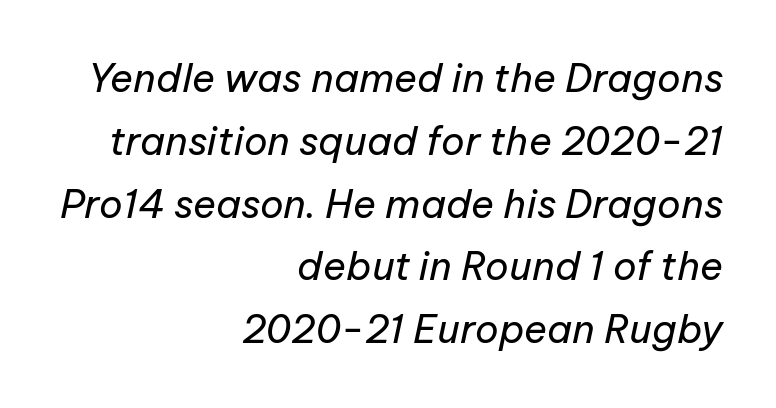
Q: Is the text bold? A: No.
Q: Is the text italic (slanted)? A: Yes, it leans right by about 12 degrees.
Q: Is the text underlined? A: No.
Q: How is the paragraph aligned? A: Right-aligned.
Q: Is the spacing between letters normal or unusually wide? A: Normal.
Q: Is the spacing between lines tight, normal or loose? A: Normal.
Q: Width (condensed, normal, or wide)? A: Normal.
Q: Stroke contrast? A: Low.
Q: x-height? A: Medium.
Q: Monospaced? A: No.
